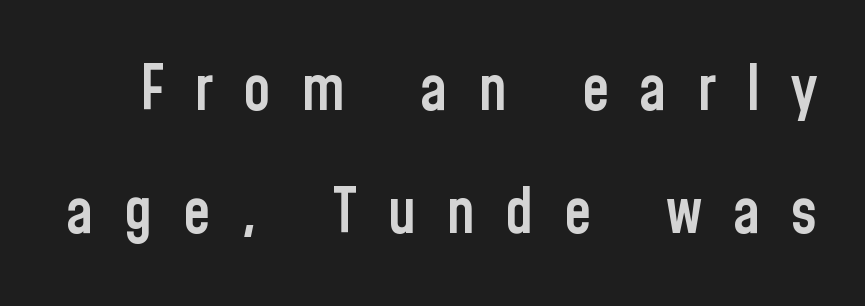
The image shows 62 px semibold, condensed sans-serif type, upright; set loose line spacing (1.98x), unusually wide letter spacing (+0.49 em), not underlined; low stroke contrast and a medium x-height.
